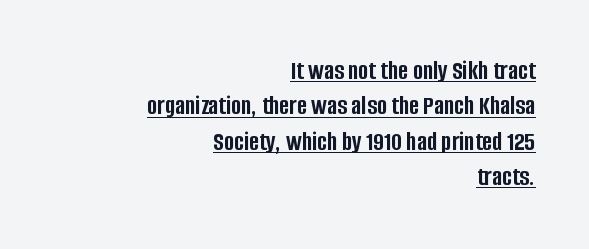
Q: Is the text bold? A: Yes.
Q: Is the text italic (slanted)? A: No, it is upright.
Q: Is the text underlined? A: Yes.
Q: How is the paragraph aligned? A: Right-aligned.
Q: Is the spacing between letters normal or unusually wide? A: Normal.
Q: Is the spacing between lines tight, normal or loose? A: Normal.
